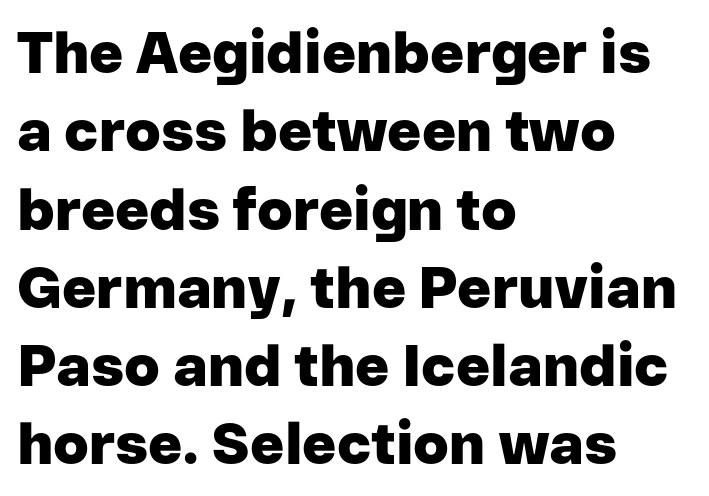
The passage shown is emphatically bold. The lettering holds an erect, upright posture throughout. Each row of text sits above clean, open space. The face used here is proportionally spaced, like ordinary book or web type. The leading is moderate, giving the passage an even texture. Short note: letters normally spaced.
